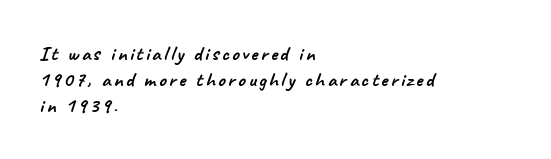
{"underline": "no", "align": "left", "line_spacing": "normal", "line_spacing_ratio": 1.25, "glyph_px": 21}
